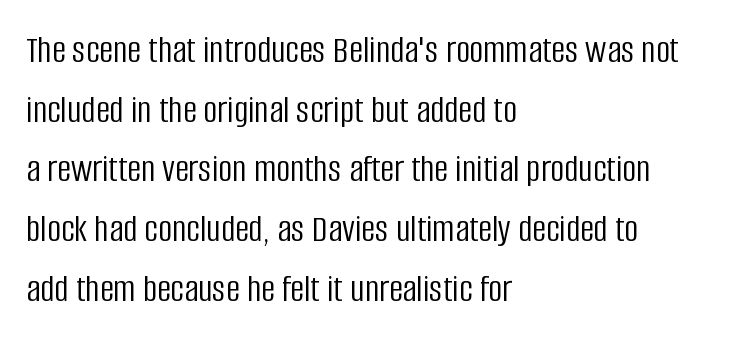
Posture: vertical. Typeset ragged right — the left edge is the straight one. A typesetter would call this proportional, since set widths differ per character. Standard letterfit; no display-style spreading of the glyphs.
